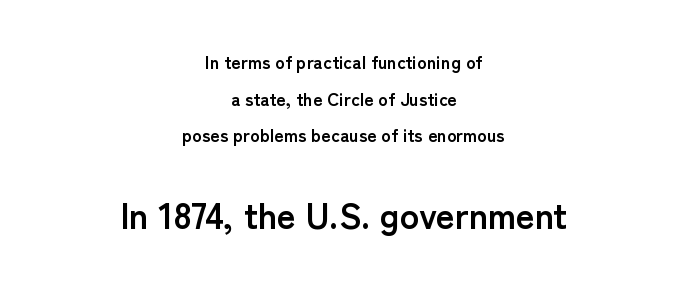
Q: Is the text bold? A: Yes.
Q: Is the text italic (slanted)? A: No, it is upright.
Q: Is the typeface a serif or a sans-serif typeface? A: Sans-serif.
Q: Is the text underlined? A: No.
Q: How is the paragraph aligned? A: Centered.
Q: Is the spacing between letters normal or unusually wide? A: Normal.
Q: Is the spacing between lines tight, normal or loose? A: Loose.
Q: Which block of text is set in a larger size, the first (top) or the second (bottom)? A: The second (bottom) one.
Q: Width (condensed, normal, or wide)? A: Normal.
Q: Stroke contrast? A: Low.
Q: x-height? A: Medium.
Q: Monospaced? A: No.
